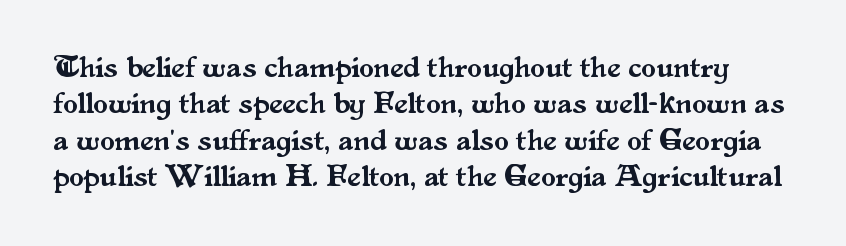
{"serif": "yes", "italic": "no", "width": "normal", "stroke_contrast": "medium", "x_height": "small", "monospaced": "no", "underline": "no", "line_spacing_ratio": 1.21, "letter_spacing": "normal", "letter_spacing_em": 0.0, "glyph_px": 30}
